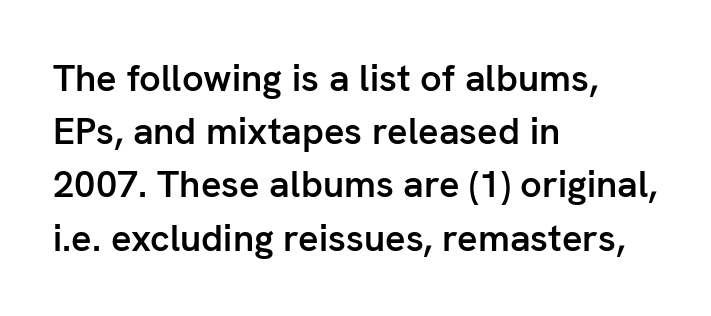
{"serif": "no", "italic": "no", "bold": "semi", "weight": "semibold", "width": "normal", "stroke_contrast": "low", "x_height": "medium", "monospaced": "no", "underline": "no", "align": "left", "line_spacing": "normal", "line_spacing_ratio": 1.4, "letter_spacing": "normal", "letter_spacing_em": 0.0, "glyph_px": 38}
